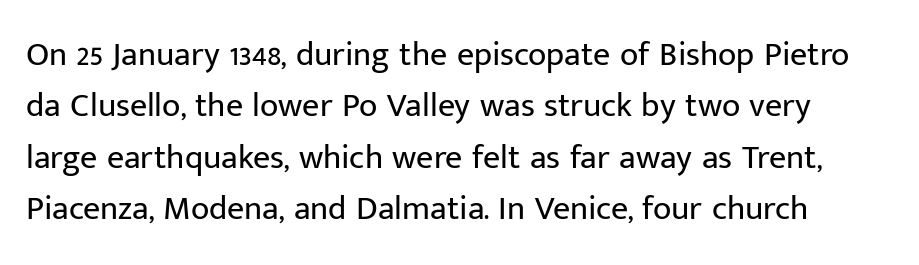
{"serif": "no", "italic": "no", "bold": "no", "weight": "regular", "width": "normal", "stroke_contrast": "low", "x_height": "medium", "monospaced": "no", "underline": "no", "line_spacing": "normal", "line_spacing_ratio": 1.51, "letter_spacing": "normal", "letter_spacing_em": 0.0, "glyph_px": 34}
